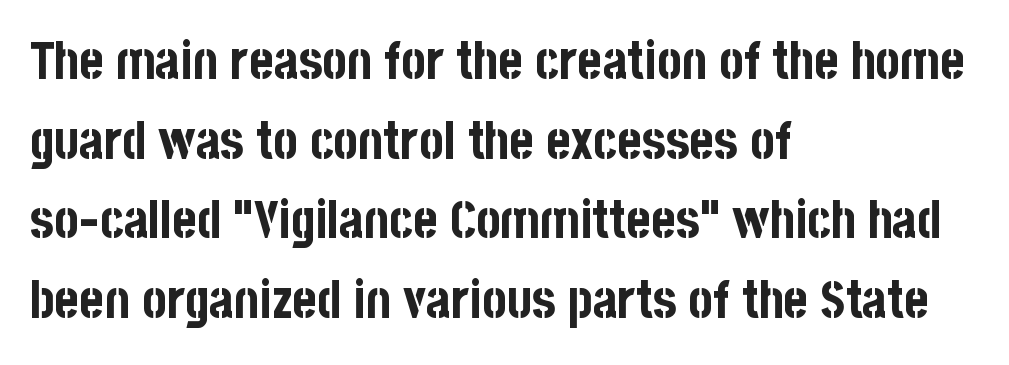
Does the type have serifs? No, each stem ends abruptly. The line texture is even and compact thanks to regular tracking. Here the designer chose a conventional face with non-uniform glyph widths. Line spacing here is normal. The font is running at its bold setting.
